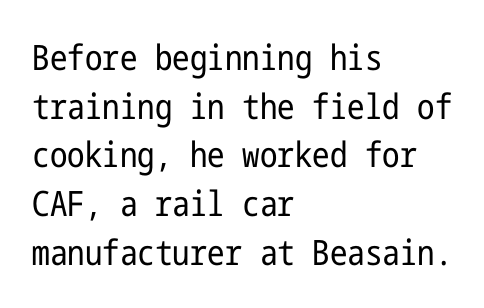
{"serif": "no", "italic": "no", "bold": "no", "weight": "regular", "width": "condensed", "stroke_contrast": "low", "x_height": "medium", "underline": "no", "align": "left", "line_spacing": "normal", "line_spacing_ratio": 1.39, "letter_spacing": "normal", "letter_spacing_em": 0.0, "glyph_px": 35}
